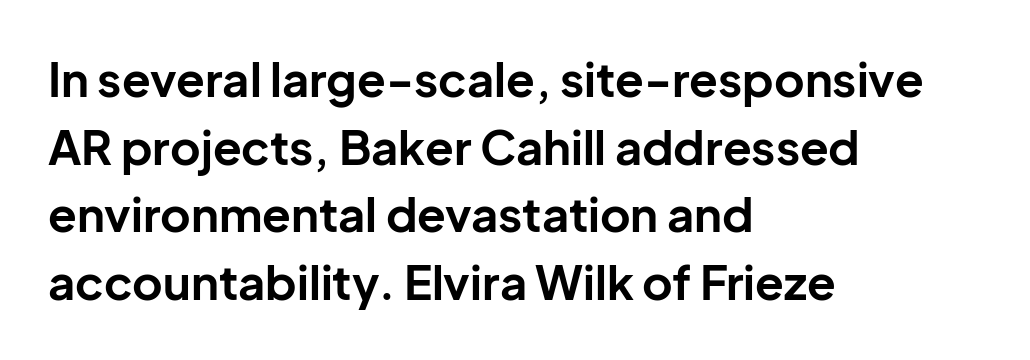
Q: Is the text bold? A: Yes.
Q: Is the text italic (slanted)? A: No, it is upright.
Q: Is the typeface a serif or a sans-serif typeface? A: Sans-serif.
Q: Is the text underlined? A: No.
Q: How is the paragraph aligned? A: Left-aligned.
Q: Is the spacing between letters normal or unusually wide? A: Normal.
Q: Is the spacing between lines tight, normal or loose? A: Normal.
Q: Width (condensed, normal, or wide)? A: Normal.
Q: Stroke contrast? A: Low.
Q: x-height? A: Medium.
Q: Monospaced? A: No.
